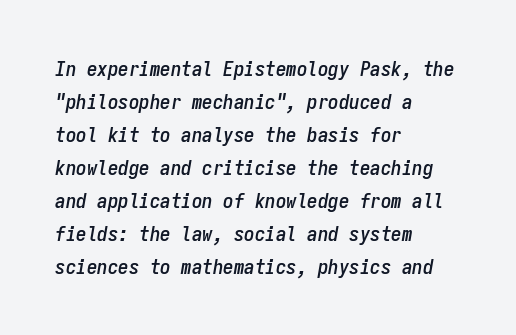
The image shows 21 px text type, italic (leaning right); set left-aligned, normal line spacing (1.57x), normal letter spacing, not underlined.
